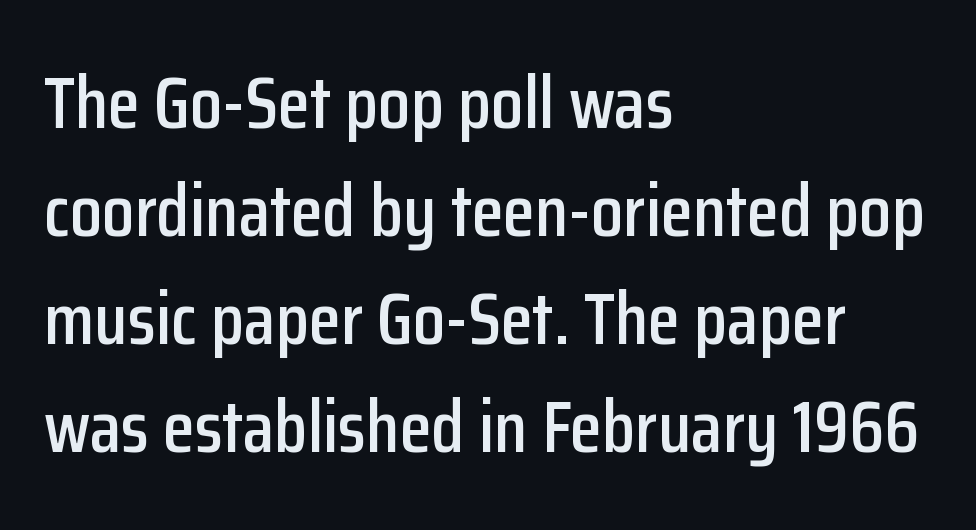
Q: Is the text italic (slanted)? A: No, it is upright.
Q: Is the typeface a serif or a sans-serif typeface? A: Sans-serif.
Q: Is the text underlined? A: No.
Q: How is the paragraph aligned? A: Left-aligned.
Q: Is the spacing between letters normal or unusually wide? A: Normal.
Q: Is the spacing between lines tight, normal or loose? A: Normal.
Q: Width (condensed, normal, or wide)? A: Condensed.
Q: Stroke contrast? A: Low.
Q: x-height? A: Medium.
Q: Monospaced? A: No.
